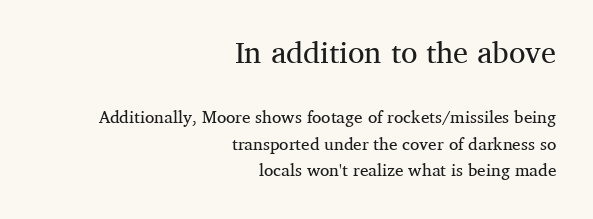
The image shows 30 px regular-weight serif type, upright; set right-aligned, normal line spacing (1.57x), normal letter spacing, not underlined; the first (top) block is 1.76x larger; medium stroke contrast and a medium x-height.
